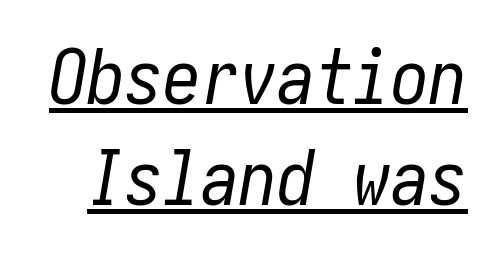
{"italic": "yes", "lean": "right", "slant_degrees": 10, "bold": "no", "weight": "regular", "width": "condensed", "stroke_contrast": "low", "x_height": "medium", "underline": "yes", "line_spacing": "normal", "line_spacing_ratio": 1.33, "letter_spacing": "normal", "letter_spacing_em": 0.0, "glyph_px": 76}
